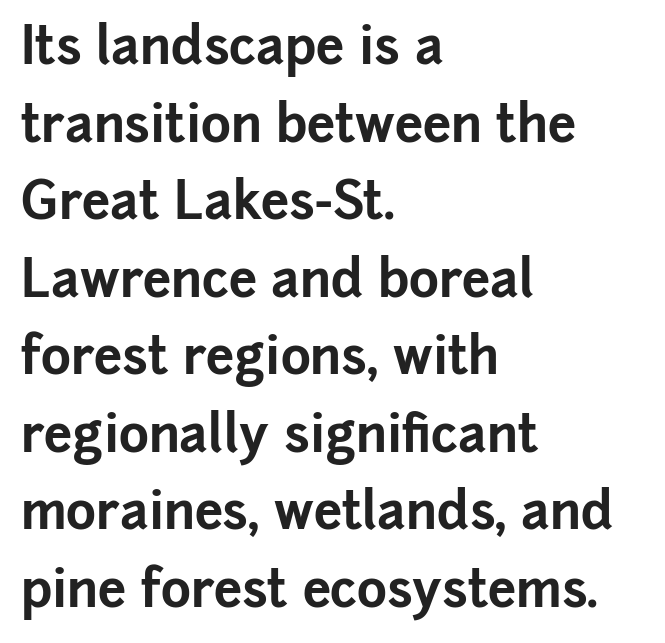
{"serif": "no", "italic": "no", "bold": "yes", "weight": "bold", "width": "normal", "stroke_contrast": "low", "x_height": "medium", "monospaced": "no", "underline": "no", "align": "left", "line_spacing": "normal", "line_spacing_ratio": 1.52, "letter_spacing": "normal", "letter_spacing_em": 0.0, "glyph_px": 51}
